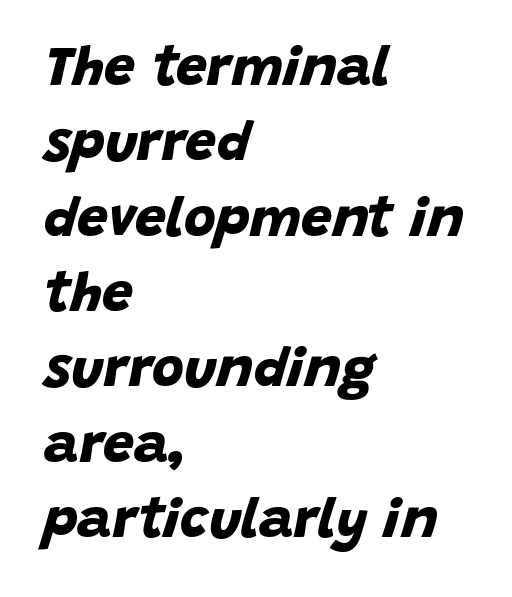
Q: Is the text bold? A: Yes.
Q: Is the typeface a serif or a sans-serif typeface? A: Sans-serif.
Q: Is the text underlined? A: No.
Q: How is the paragraph aligned? A: Left-aligned.
Q: Is the spacing between letters normal or unusually wide? A: Normal.
Q: Is the spacing between lines tight, normal or loose? A: Normal.
Q: Width (condensed, normal, or wide)? A: Normal.
Q: Stroke contrast? A: Low.
Q: x-height? A: Large.
Q: Monospaced? A: No.
